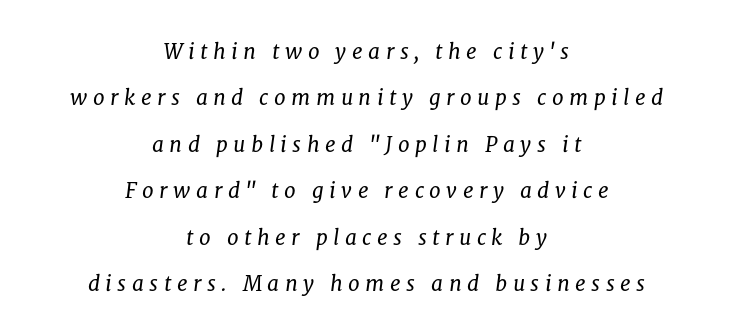
The image shows 21 px text type, italic (leaning right); set centered, loose line spacing (2.21x), unusually wide letter spacing (+0.26 em), not underlined.
